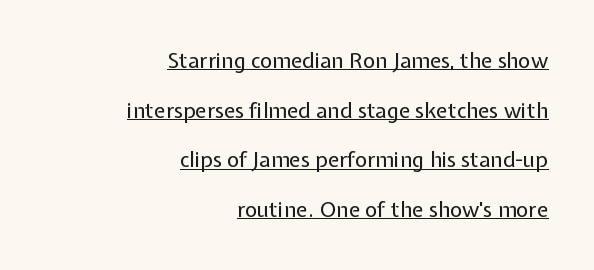
{"italic": "no", "bold": "no", "underline": "yes", "align": "right", "line_spacing": "loose", "line_spacing_ratio": 2.36, "letter_spacing": "normal", "letter_spacing_em": 0.0, "glyph_px": 21}
